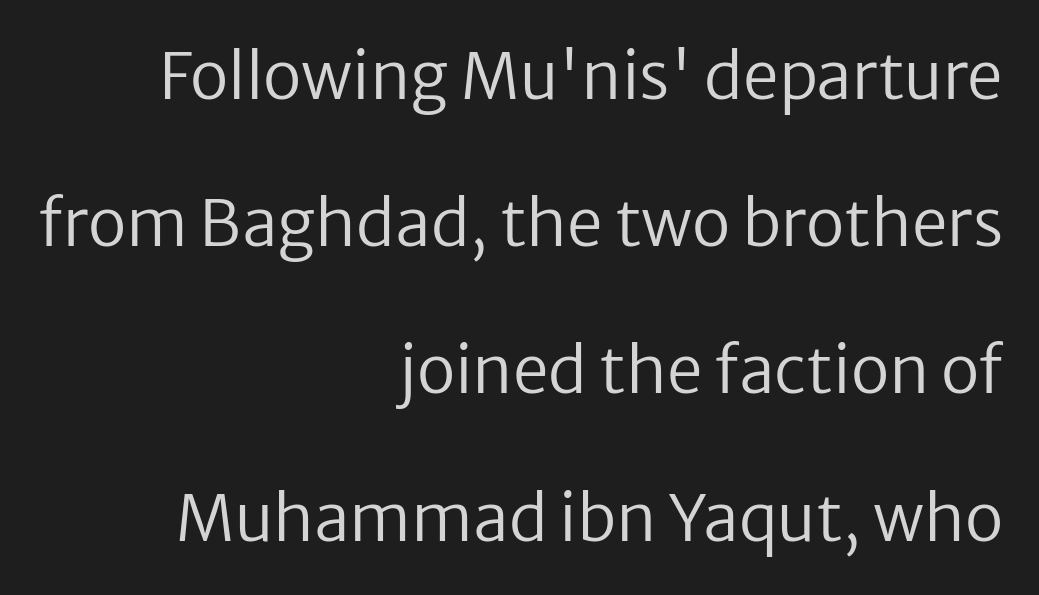
Q: Is the text bold? A: No.
Q: Is the text italic (slanted)? A: No, it is upright.
Q: Is the typeface a serif or a sans-serif typeface? A: Sans-serif.
Q: Is the text underlined? A: No.
Q: How is the paragraph aligned? A: Right-aligned.
Q: Is the spacing between letters normal or unusually wide? A: Normal.
Q: Is the spacing between lines tight, normal or loose? A: Loose.
Q: Width (condensed, normal, or wide)? A: Normal.
Q: Stroke contrast? A: Low.
Q: x-height? A: Medium.
Q: Monospaced? A: No.
